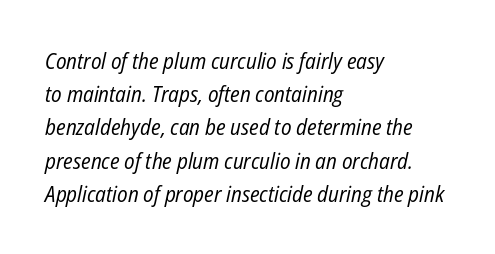
{"italic": "yes", "lean": "right", "slant_degrees": 12, "bold": "no", "underline": "no", "align": "left", "line_spacing": "normal", "line_spacing_ratio": 1.51, "letter_spacing": "normal", "letter_spacing_em": 0.0, "glyph_px": 22}
